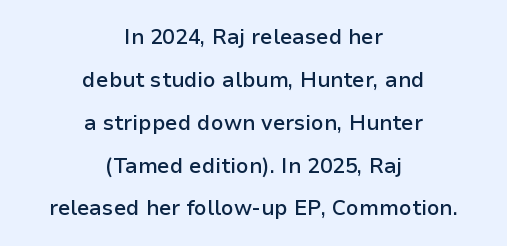
The image shows 21 px text type, upright; set centered, loose line spacing (2.04x), normal letter spacing, not underlined.
